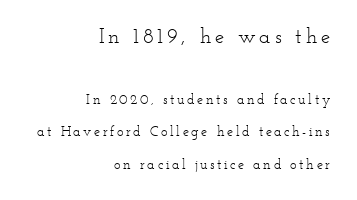
{"italic": "no", "bold": "no", "underline": "no", "align": "right", "line_spacing": "loose", "line_spacing_ratio": 2.33, "larger_block": "first", "size_ratio": 1.5, "glyph_px": 21}
